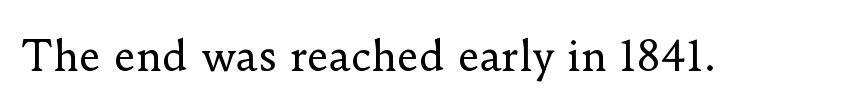
{"serif": "yes", "italic": "no", "bold": "no", "weight": "regular", "width": "normal", "stroke_contrast": "low", "x_height": "small", "monospaced": "no", "underline": "no", "letter_spacing": "normal", "letter_spacing_em": 0.0, "glyph_px": 41}
